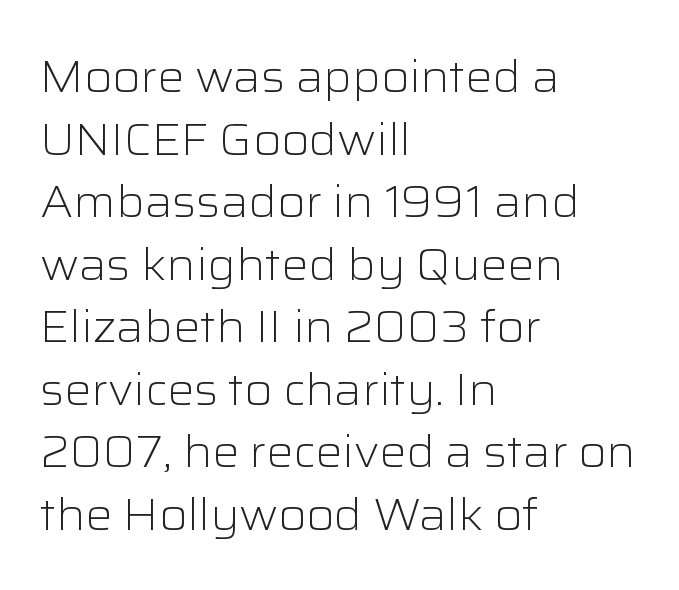
Q: Is the text bold? A: No.
Q: Is the text italic (slanted)? A: No, it is upright.
Q: Is the typeface a serif or a sans-serif typeface? A: Sans-serif.
Q: Is the text underlined? A: No.
Q: How is the paragraph aligned? A: Left-aligned.
Q: Is the spacing between letters normal or unusually wide? A: Normal.
Q: Is the spacing between lines tight, normal or loose? A: Normal.
Q: Width (condensed, normal, or wide)? A: Normal.
Q: Stroke contrast? A: Low.
Q: x-height? A: Medium.
Q: Monospaced? A: No.
